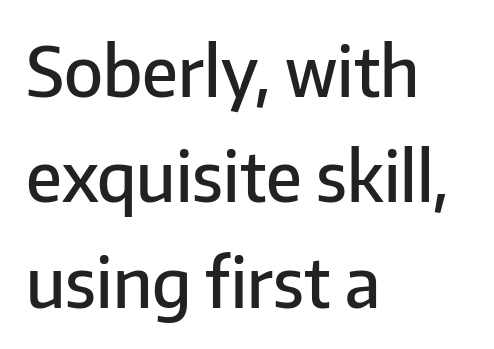
{"serif": "no", "italic": "no", "bold": "semi", "weight": "semibold", "width": "normal", "stroke_contrast": "low", "x_height": "medium", "monospaced": "no", "underline": "no", "align": "left", "line_spacing": "normal", "line_spacing_ratio": 1.55, "letter_spacing": "normal", "letter_spacing_em": 0.0, "glyph_px": 68}
